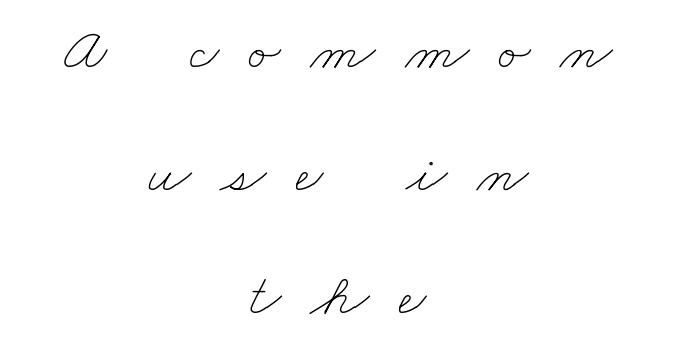
Spacing verdict: proportional, widths tailored to each character. How are the letters spaced? Widely, with obvious added tracking. You could fit nearly another row in the gap between these rows. Weight: in the light-to-regular range. Horizontally, the lines are justified to the midpoint only. The space beneath each line is pristine and unruled.
